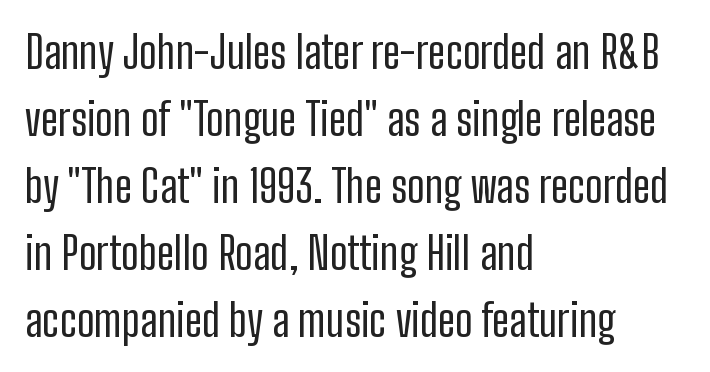
The image shows 44 px regular-weight, condensed sans-serif type, upright; set left-aligned, normal line spacing (1.52x), normal letter spacing, not underlined; low stroke contrast and a medium x-height.
